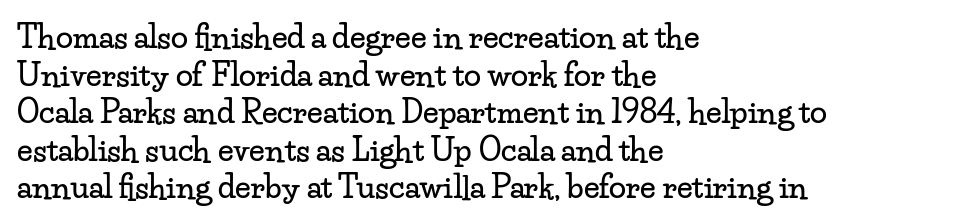
Q: Is the text italic (slanted)? A: No, it is upright.
Q: Is the typeface a serif or a sans-serif typeface? A: Serif.
Q: Is the text underlined? A: No.
Q: How is the paragraph aligned? A: Left-aligned.
Q: Is the spacing between letters normal or unusually wide? A: Normal.
Q: Width (condensed, normal, or wide)? A: Wide.
Q: Stroke contrast? A: Low.
Q: x-height? A: Small.
Q: Monospaced? A: No.
